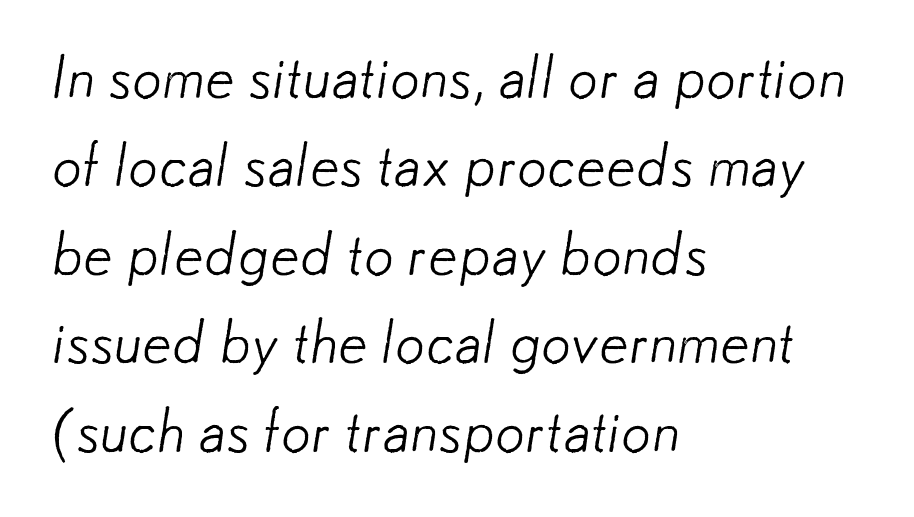
This sample has the flowing, uneven cadence of proportional lettering. Layout note: lines flush left. Is there much room between lines? A standard amount, neither cramped nor airy. There is no visible air inserted between adjacent glyphs.
